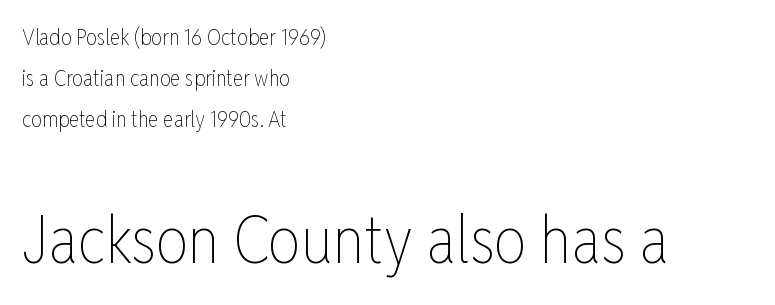
The image shows 65 px thin, condensed type, upright; set left-aligned, line spacing 1.87x, normal letter spacing, not underlined; the second (bottom) block is 2.95x larger; low stroke contrast and a medium x-height.
